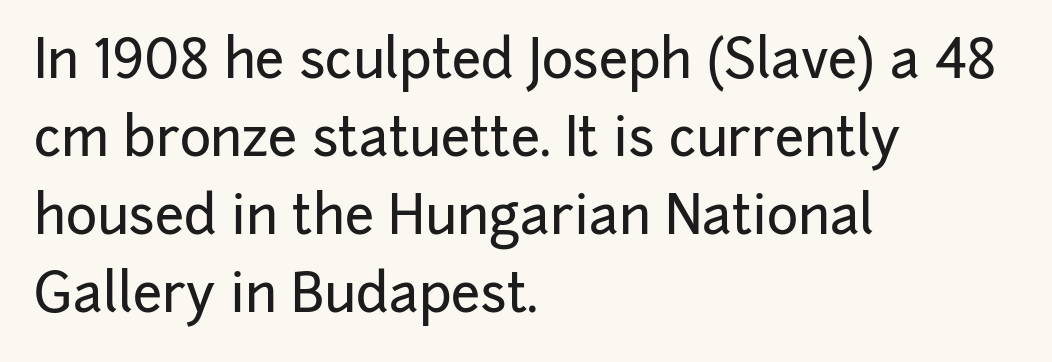
Default kerning and tracking; the words read as compact shapes. Here the designer chose a conventional face with non-uniform glyph widths. Notice how the stems are strictly vertical — no italics here. If you drew a ruler down the left edge, every line would touch it.
